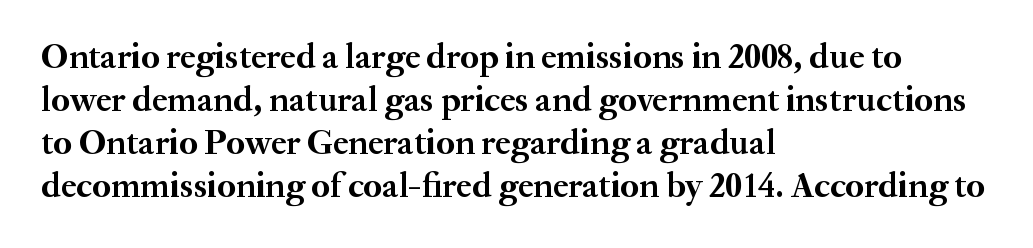
Q: Is the text bold? A: Yes.
Q: Is the text italic (slanted)? A: No, it is upright.
Q: Is the typeface a serif or a sans-serif typeface? A: Serif.
Q: Is the text underlined? A: No.
Q: How is the paragraph aligned? A: Left-aligned.
Q: Is the spacing between letters normal or unusually wide? A: Normal.
Q: Width (condensed, normal, or wide)? A: Normal.
Q: Stroke contrast? A: Medium.
Q: x-height? A: Small.
Q: Monospaced? A: No.
